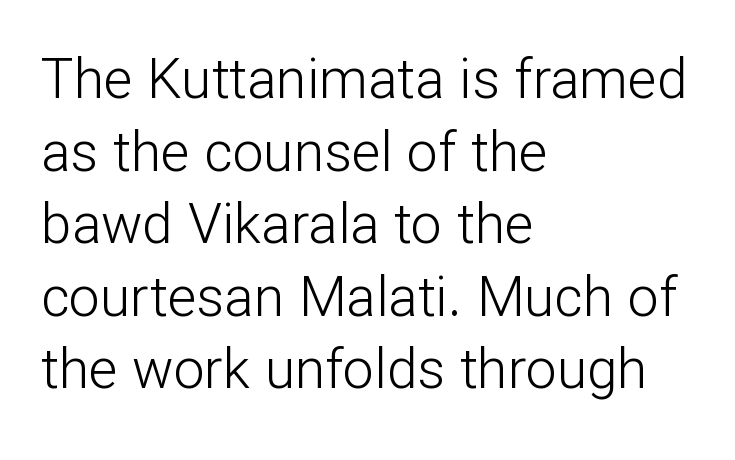
Q: Is the text bold? A: No.
Q: Is the text italic (slanted)? A: No, it is upright.
Q: Is the typeface a serif or a sans-serif typeface? A: Sans-serif.
Q: Is the text underlined? A: No.
Q: How is the paragraph aligned? A: Left-aligned.
Q: Is the spacing between letters normal or unusually wide? A: Normal.
Q: Is the spacing between lines tight, normal or loose? A: Normal.
Q: Width (condensed, normal, or wide)? A: Normal.
Q: Stroke contrast? A: Low.
Q: x-height? A: Medium.
Q: Monospaced? A: No.
